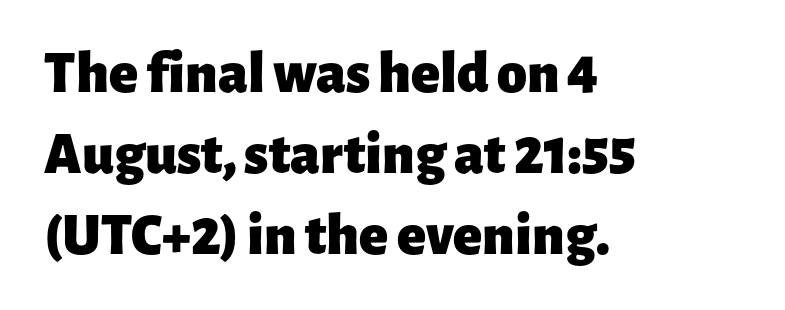
The image shows 60 px heavy sans-serif type, upright; set left-aligned, normal line spacing (1.35x), normal letter spacing, not underlined; low stroke contrast and a medium x-height.
